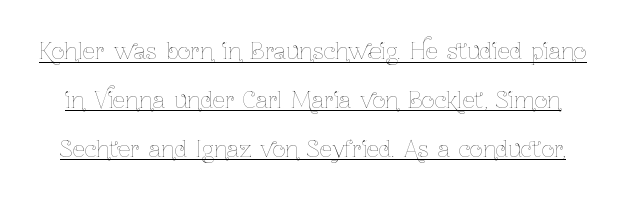
The image shows 22 px text type, upright; set loose line spacing (2.22x), normal letter spacing, underlined.
